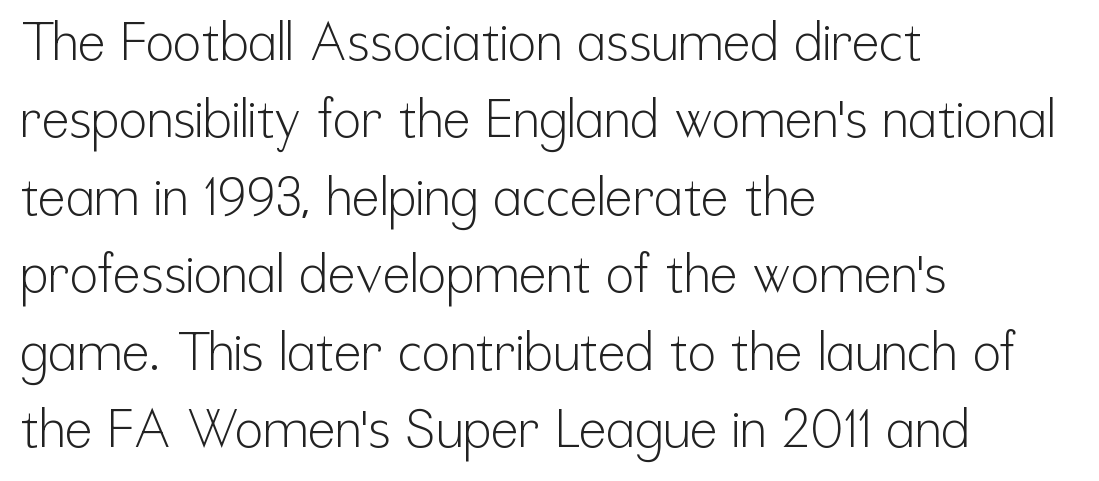
Look at the tracking — it's just the regular setting, nothing added. Alignment: flush left. Leading: standard. Is this a fixed-width face? No — the glyphs have proportional, varying widths. Notice how the stems are strictly vertical — no italics here.
